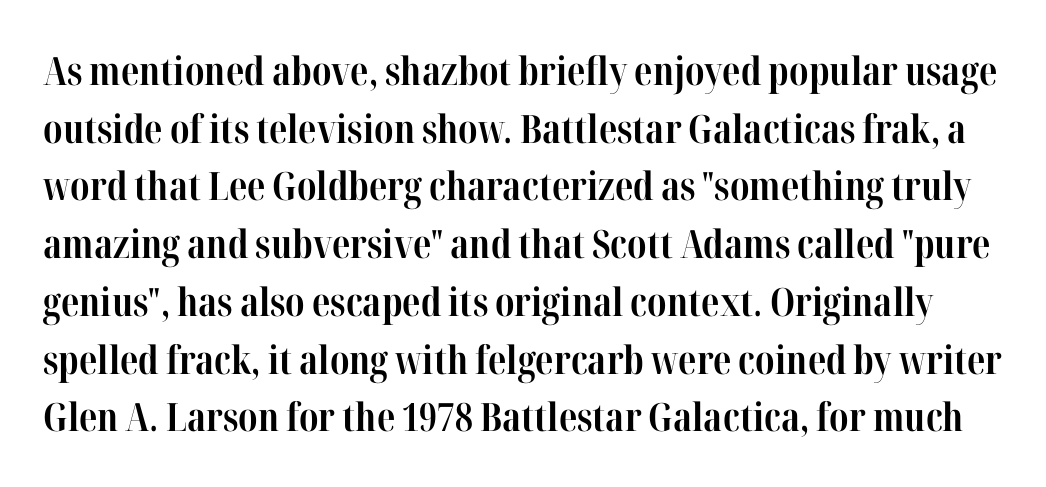
{"serif": "yes", "italic": "no", "bold": "yes", "weight": "bold", "width": "condensed", "stroke_contrast": "high", "x_height": "medium", "monospaced": "no", "underline": "no", "line_spacing": "normal", "line_spacing_ratio": 1.48, "letter_spacing": "normal", "letter_spacing_em": 0.0, "glyph_px": 39}
